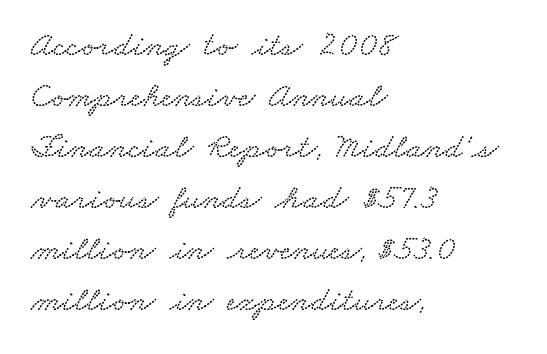
The letters advance in unequal steps, a hallmark of proportional type. Horizontal alignment here is leftward, the default for most running prose. Caption: standard tracking, unaltered. Descenders are the only things crossing below the line.
